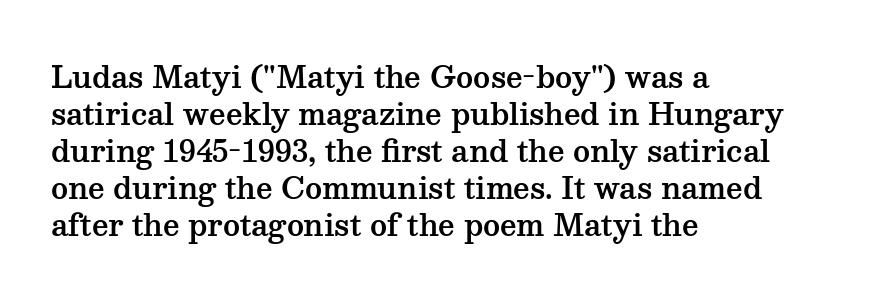
Q: Is the text italic (slanted)? A: No, it is upright.
Q: Is the typeface a serif or a sans-serif typeface? A: Serif.
Q: Is the text underlined? A: No.
Q: How is the paragraph aligned? A: Left-aligned.
Q: Is the spacing between letters normal or unusually wide? A: Normal.
Q: Is the spacing between lines tight, normal or loose? A: Normal.
Q: Width (condensed, normal, or wide)? A: Wide.
Q: Stroke contrast? A: Medium.
Q: x-height? A: Medium.
Q: Monospaced? A: No.
